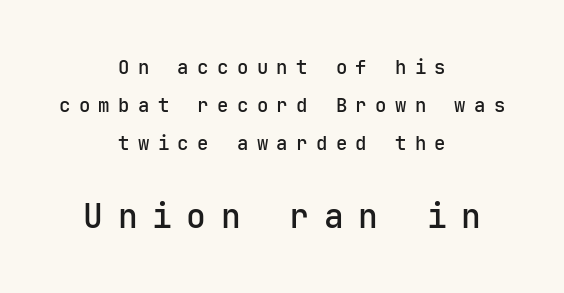
A typesetter would call this leading open, well beyond the default. Which margin do the lines hug? Neither — every line sits in the middle. Anything drawn beneath the words? Only blank space. The lettering stays uniformly vertical, giving the passage a roman look.
